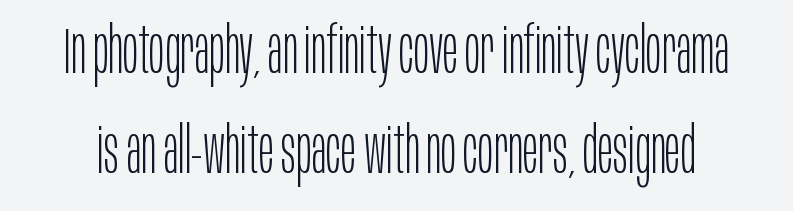
The image shows 64 px light, condensed sans-serif type, upright; set normal line spacing (1.56x), normal letter spacing, not underlined; low stroke contrast and a large x-height.
